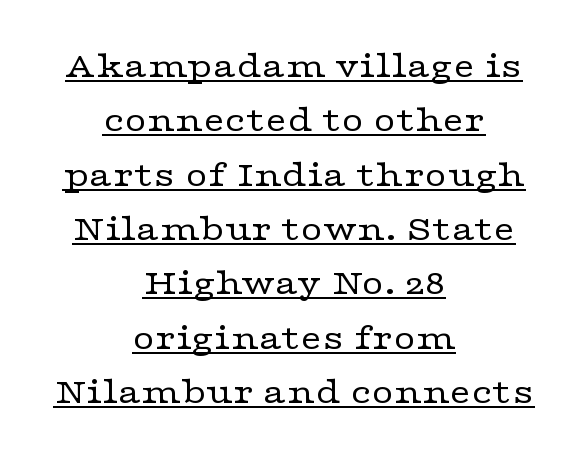
Q: Is the text bold? A: No.
Q: Is the text italic (slanted)? A: No, it is upright.
Q: Is the typeface a serif or a sans-serif typeface? A: Serif.
Q: Is the text underlined? A: Yes.
Q: How is the paragraph aligned? A: Centered.
Q: Is the spacing between letters normal or unusually wide? A: Normal.
Q: Is the spacing between lines tight, normal or loose? A: Normal.
Q: Width (condensed, normal, or wide)? A: Wide.
Q: Stroke contrast? A: Low.
Q: x-height? A: Medium.
Q: Monospaced? A: No.
